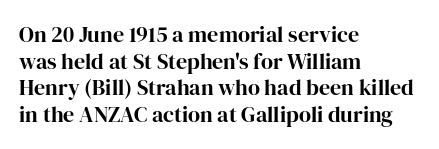
A student would call this left alignment; a typographer would say flush left, rag right. Nobody touched the tracking dial on this one. Tall strokes in this sample are plumb rather than angled. Descenders are the only things crossing below the line.
